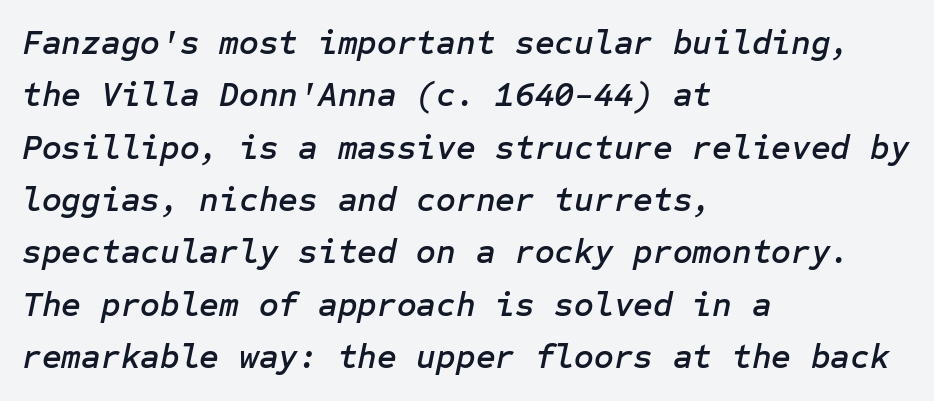
{"italic": "yes", "lean": "right", "slant_degrees": 12, "width": "normal", "stroke_contrast": "low", "x_height": "medium", "underline": "no", "align": "left", "line_spacing": "normal", "line_spacing_ratio": 1.54, "letter_spacing": "normal", "letter_spacing_em": 0.0, "glyph_px": 34}
